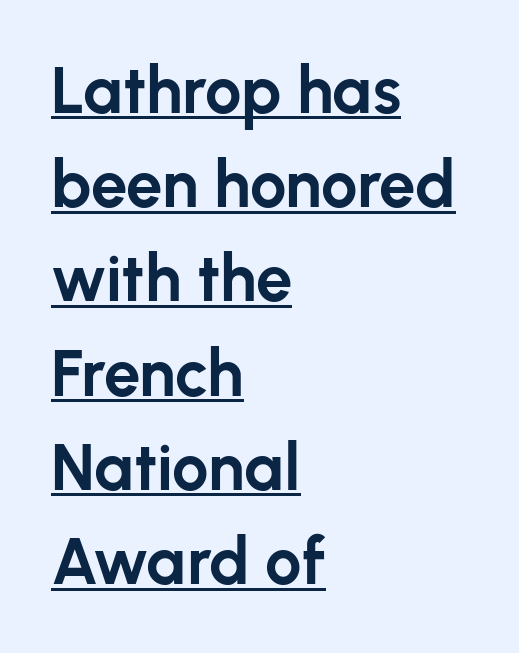
{"serif": "no", "italic": "no", "bold": "yes", "weight": "bold", "width": "normal", "stroke_contrast": "low", "x_height": "medium", "monospaced": "no", "underline": "yes", "align": "left", "line_spacing": "normal", "line_spacing_ratio": 1.45, "letter_spacing": "normal", "letter_spacing_em": 0.0, "glyph_px": 65}
